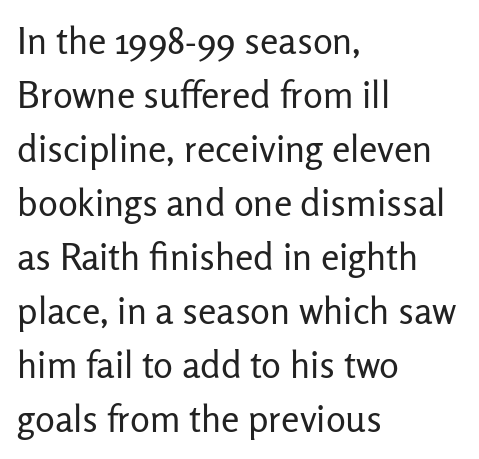
{"serif": "no", "italic": "no", "bold": "no", "weight": "regular", "width": "normal", "stroke_contrast": "low", "x_height": "medium", "monospaced": "no", "underline": "no", "align": "left", "line_spacing": "normal", "line_spacing_ratio": 1.46, "letter_spacing": "normal", "letter_spacing_em": 0.0, "glyph_px": 37}
